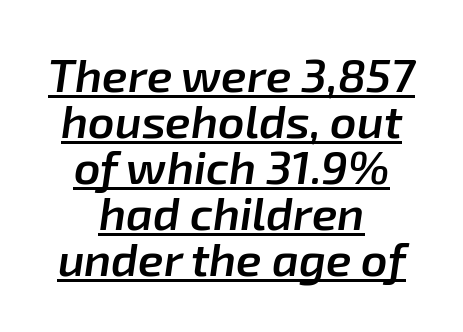
{"italic": "yes", "lean": "right", "slant_degrees": 8, "bold": "semi", "weight": "semibold", "width": "normal", "stroke_contrast": "low", "x_height": "medium", "monospaced": "no", "underline": "yes", "align": "center", "line_spacing": "tight", "line_spacing_ratio": 1.0, "letter_spacing": "normal", "letter_spacing_em": 0.0, "glyph_px": 46}
